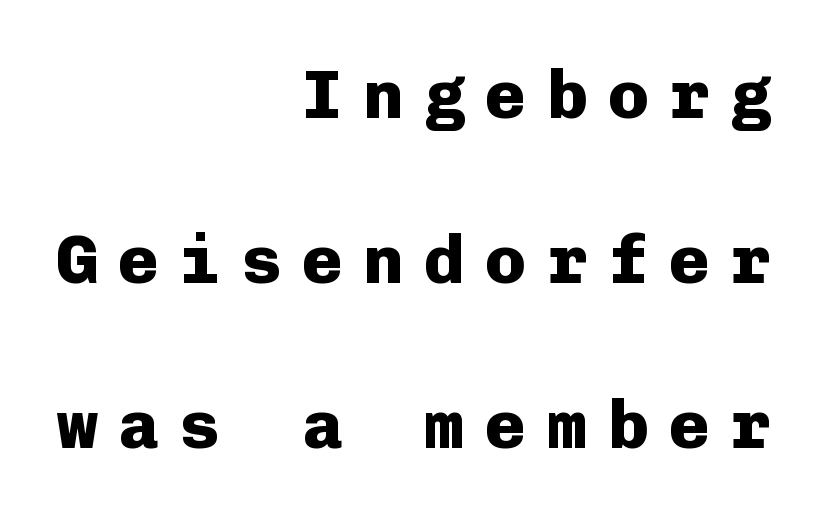
A great deal of white space separates one row of letters from the next. The specimen reads as upright at a glance. Bold? Absolutely — the strokes are thick and heavy. Tracking here is generous; glyphs stand well apart from one another.
